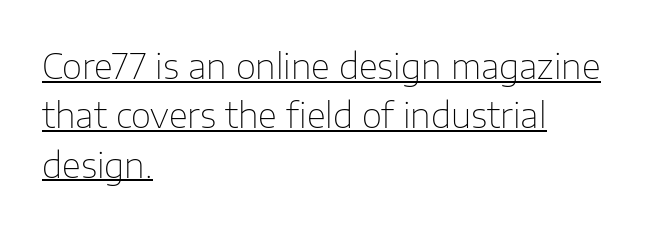
Proportional: the letters do not fall into vertical columns. Stem width sits at or under what a default text font uses. The words here are underlined. The font family rendered here belongs to the sans-serif group. The axis of the letterforms is exactly vertical.
